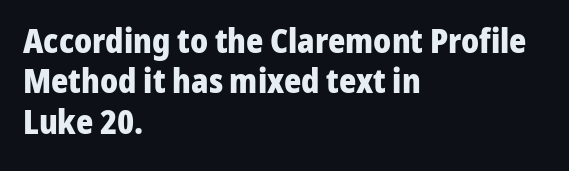
The image shows 33 px heavy sans-serif type, upright; set left-aligned, line spacing 1.22x, normal letter spacing, not underlined; low stroke contrast and a medium x-height.
